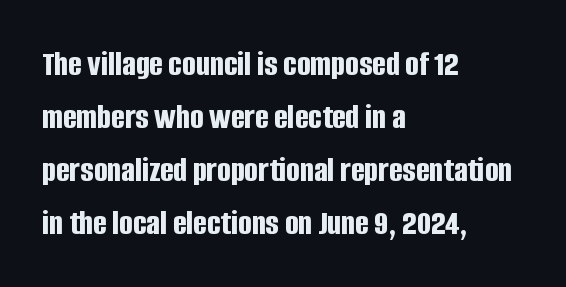
Q: Is the text bold? A: Yes.
Q: Is the text italic (slanted)? A: No, it is upright.
Q: Is the typeface a serif or a sans-serif typeface? A: Sans-serif.
Q: Is the text underlined? A: No.
Q: How is the paragraph aligned? A: Left-aligned.
Q: Is the spacing between letters normal or unusually wide? A: Normal.
Q: Is the spacing between lines tight, normal or loose? A: Normal.
Q: Width (condensed, normal, or wide)? A: Condensed.
Q: Stroke contrast? A: Low.
Q: x-height? A: Large.
Q: Monospaced? A: No.
